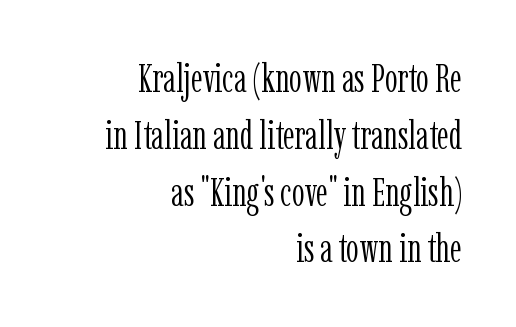
{"serif": "yes", "italic": "no", "bold": "no", "weight": "light", "width": "condensed", "stroke_contrast": "low", "x_height": "medium", "monospaced": "no", "underline": "no", "align": "right", "line_spacing": "normal", "line_spacing_ratio": 1.42, "letter_spacing": "normal", "letter_spacing_em": 0.0, "glyph_px": 40}
